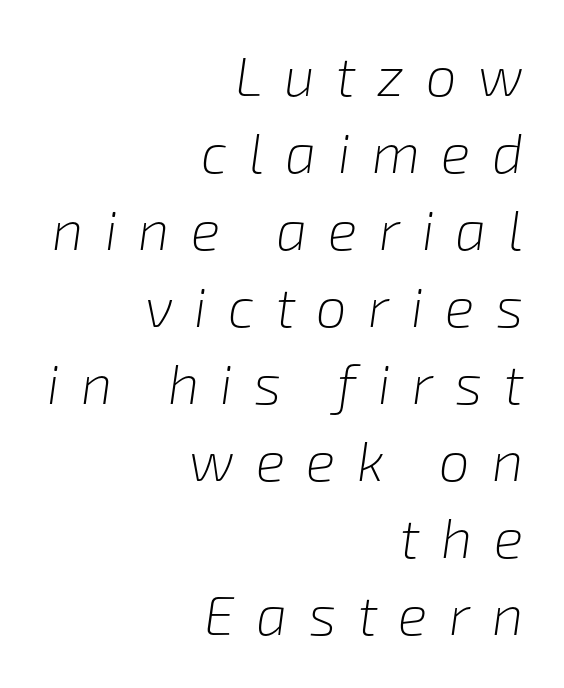
{"italic": "yes", "lean": "right", "slant_degrees": 8, "bold": "no", "weight": "light", "width": "normal", "stroke_contrast": "low", "x_height": "medium", "monospaced": "no", "underline": "no", "align": "right", "line_spacing": "normal", "line_spacing_ratio": 1.4, "letter_spacing": "wide", "letter_spacing_em": 0.39, "glyph_px": 55}
